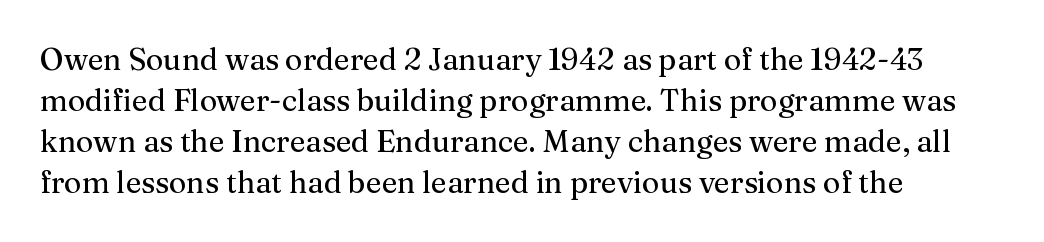
The image shows 30 px serif type, upright; set left-aligned, normal line spacing (1.37x), normal letter spacing, not underlined; medium stroke contrast and a medium x-height.
